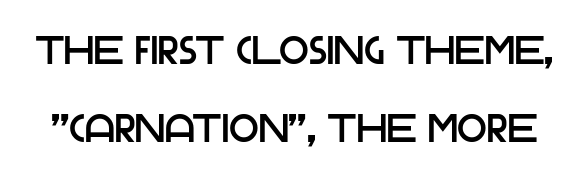
The image shows 39 px sans-serif type, upright; set loose line spacing (1.99x), normal letter spacing, not underlined; low stroke contrast and a large x-height.
